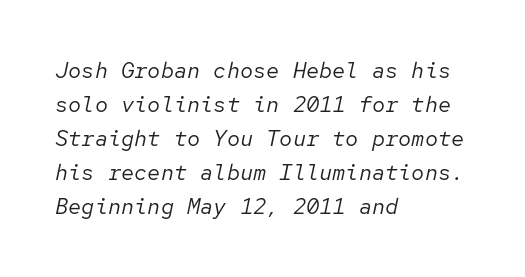
Nobody touched the tracking dial on this one. Normally led — the rows are evenly, conventionally spaced. Letters have the restrained weight of plain body copy at most. Does the copy run flush right? No — it runs flush left. Any mark beneath the type? The region is blank. Observe the lean: these are italic letterforms.
